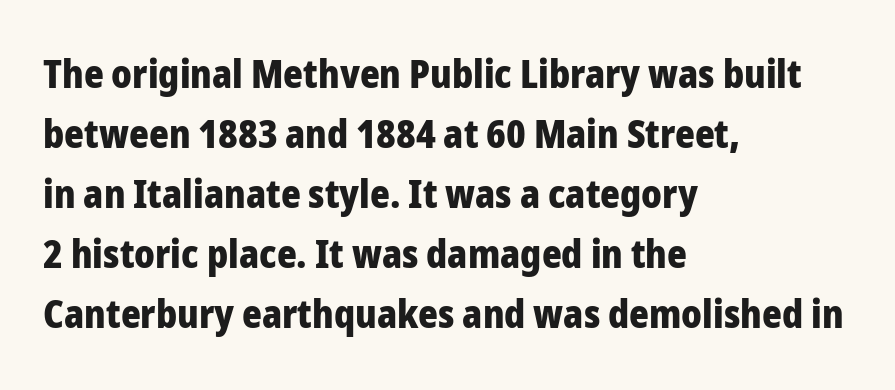
Q: Is the text bold? A: Yes.
Q: Is the text italic (slanted)? A: No, it is upright.
Q: Is the typeface a serif or a sans-serif typeface? A: Sans-serif.
Q: Is the text underlined? A: No.
Q: How is the paragraph aligned? A: Left-aligned.
Q: Is the spacing between letters normal or unusually wide? A: Normal.
Q: Is the spacing between lines tight, normal or loose? A: Normal.
Q: Width (condensed, normal, or wide)? A: Normal.
Q: Stroke contrast? A: Low.
Q: x-height? A: Medium.
Q: Monospaced? A: No.
